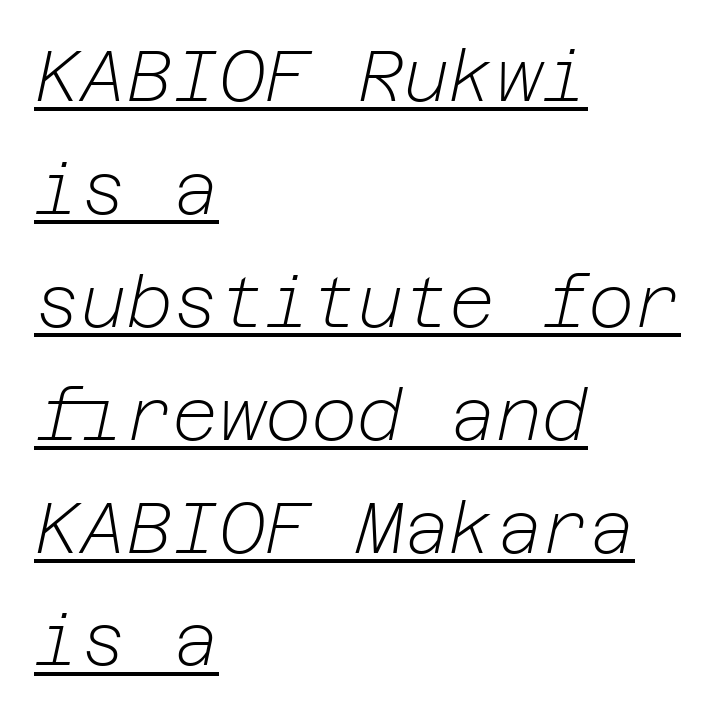
The image shows 71 px light type, italic (leaning right); set left-aligned, normal line spacing (1.59x), normal letter spacing, underlined; low stroke contrast and a medium x-height.
